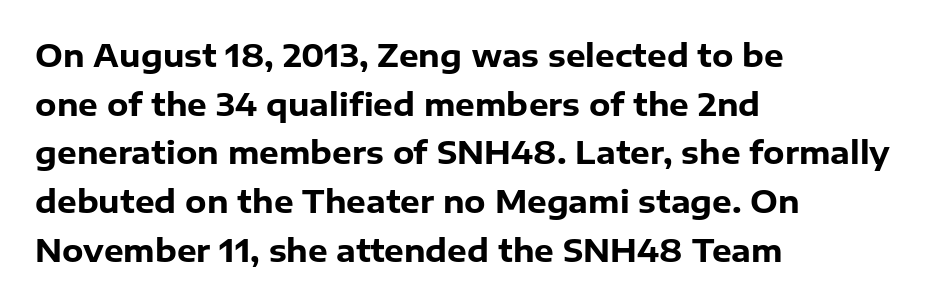
{"serif": "no", "italic": "no", "bold": "yes", "weight": "heavy", "width": "normal", "stroke_contrast": "low", "x_height": "medium", "monospaced": "no", "underline": "no", "align": "left", "line_spacing": "normal", "line_spacing_ratio": 1.57, "letter_spacing": "normal", "letter_spacing_em": 0.0, "glyph_px": 31}
